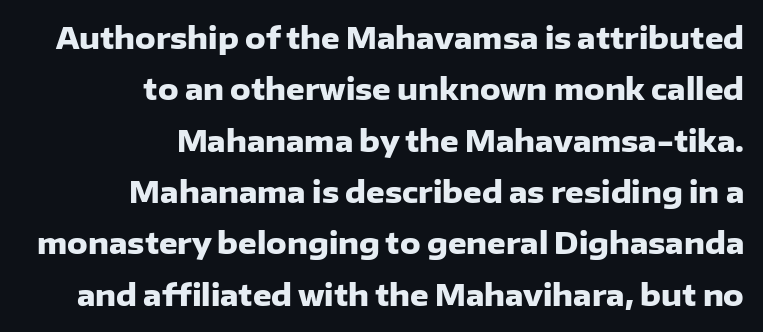
Q: Is the text bold? A: Yes.
Q: Is the text italic (slanted)? A: No, it is upright.
Q: Is the typeface a serif or a sans-serif typeface? A: Sans-serif.
Q: Is the text underlined? A: No.
Q: How is the paragraph aligned? A: Right-aligned.
Q: Is the spacing between letters normal or unusually wide? A: Normal.
Q: Width (condensed, normal, or wide)? A: Normal.
Q: Stroke contrast? A: Low.
Q: x-height? A: Medium.
Q: Monospaced? A: No.
